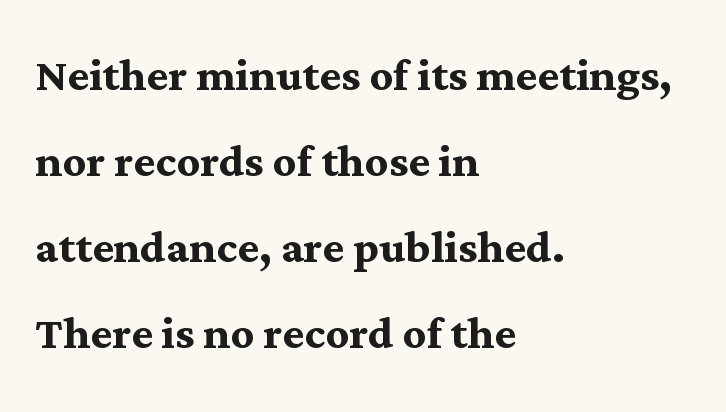
{"serif": "yes", "italic": "no", "bold": "yes", "weight": "semibold", "width": "normal", "stroke_contrast": "medium", "x_height": "medium", "monospaced": "no", "underline": "no", "align": "left", "line_spacing": "normal", "line_spacing_ratio": 1.48, "letter_spacing": "normal", "letter_spacing_em": 0.0, "glyph_px": 58}
